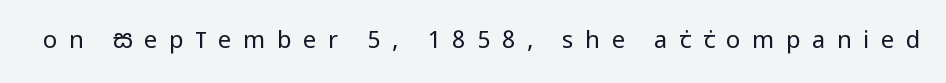
Words float on clear page, feet unadorned. The line texture is sparse and dotted thanks to wide tracking. Stems here are at most as thick as an everyday book face. Upright lettering throughout.
